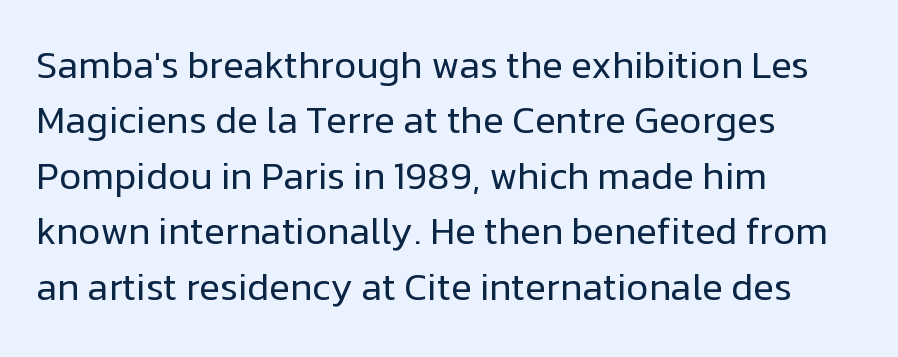
No letter is thick-stroked: the sample isn't bold. Unlike a traditional serif, this face leaves its strokes unadorned. The rendering uses natural spacing where letterforms have individual widths. Underline: absent. Tall strokes in this sample are plumb rather than angled.
